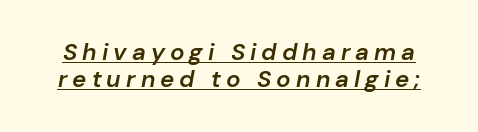
{"italic": "yes", "lean": "right", "slant_degrees": 10, "bold": "semi", "underline": "yes", "line_spacing": "tight", "line_spacing_ratio": 1.14, "letter_spacing": "wide", "letter_spacing_em": 0.21, "glyph_px": 24}
